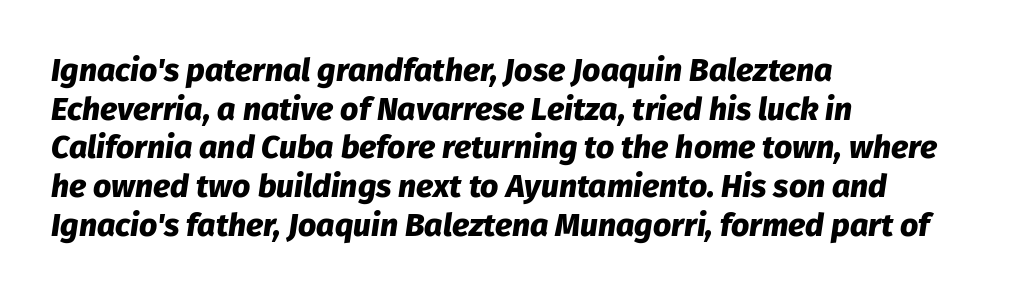
Words appear dense and cohesive because spacing is normal. Typeset ragged right — the left edge is the straight one. Varying glyph widths throughout — classic text-font behaviour. The strip under each line holds only bare page. If you drew a line through each stem, it would be angled.
